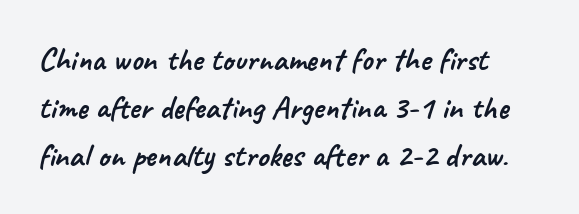
{"serif": "no", "width": "normal", "stroke_contrast": "low", "x_height": "small", "monospaced": "no", "underline": "no", "align": "left", "line_spacing": "normal", "line_spacing_ratio": 1.45, "letter_spacing": "normal", "letter_spacing_em": 0.0, "glyph_px": 33}
